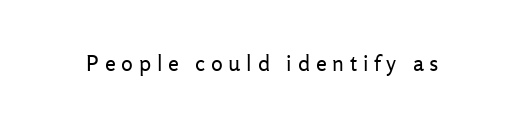
The image shows 22 px text type, upright; set unusually wide letter spacing (+0.26 em), not underlined.
